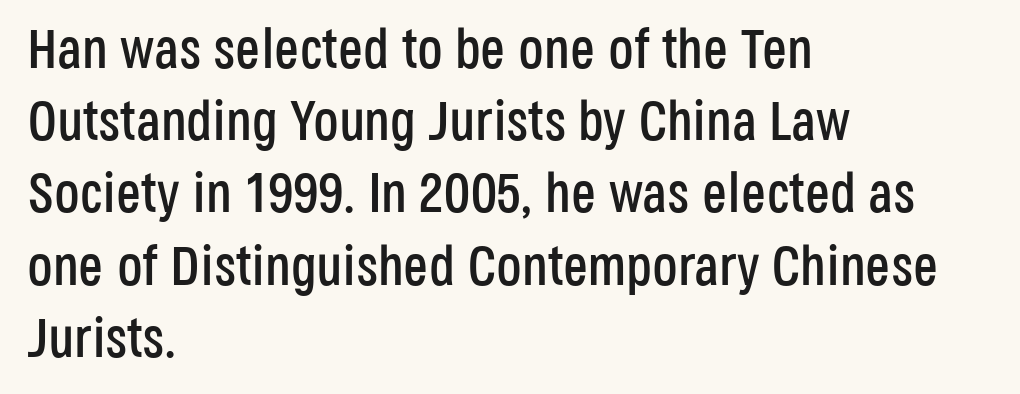
{"serif": "no", "italic": "no", "width": "condensed", "stroke_contrast": "low", "x_height": "large", "monospaced": "no", "underline": "no", "align": "left", "line_spacing": "normal", "line_spacing_ratio": 1.29, "letter_spacing": "normal", "letter_spacing_em": 0.0, "glyph_px": 56}
